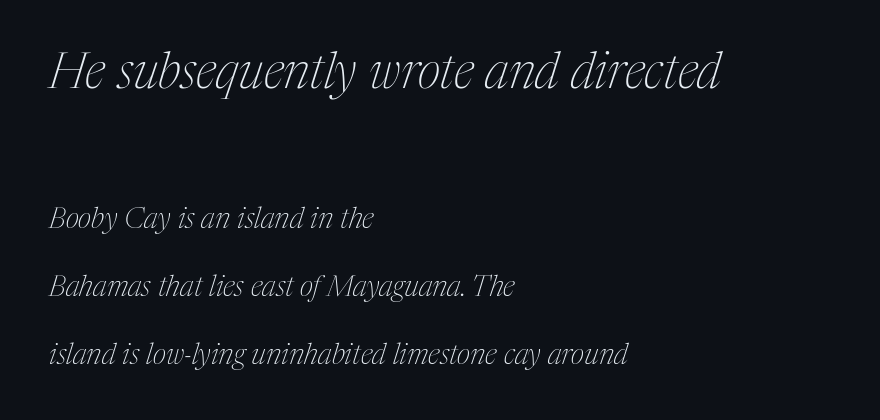
Quick note: italic. Letterform terminals end in serifs throughout the passage. The designer gave the opening block more size than the closing block. The string is rendered with underlining switched off. The typesetting does not lean heavy: it is not bold.
